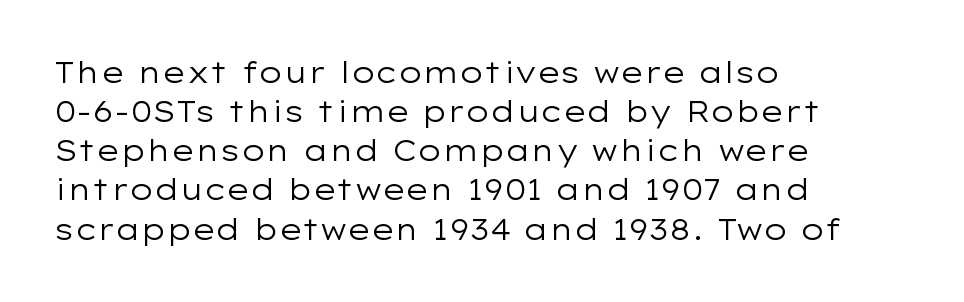
Q: Is the text bold? A: No.
Q: Is the text italic (slanted)? A: No, it is upright.
Q: Is the typeface a serif or a sans-serif typeface? A: Sans-serif.
Q: Is the text underlined? A: No.
Q: How is the paragraph aligned? A: Left-aligned.
Q: Is the spacing between letters normal or unusually wide? A: Normal.
Q: Is the spacing between lines tight, normal or loose? A: Normal.
Q: Width (condensed, normal, or wide)? A: Wide.
Q: Stroke contrast? A: Low.
Q: x-height? A: Medium.
Q: Monospaced? A: No.
